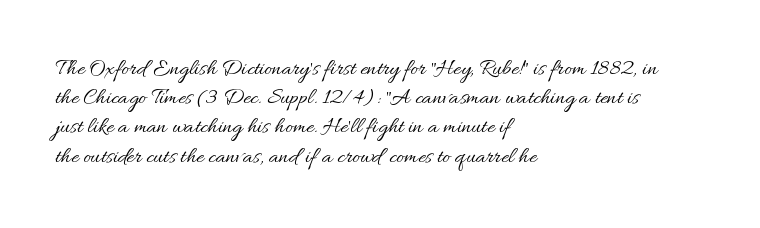
The image shows 23 px text type; set left-aligned, normal line spacing (1.27x), normal letter spacing, not underlined.
